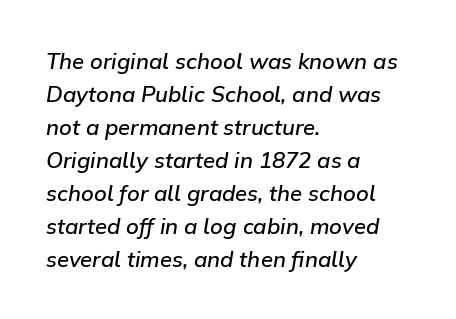
Inter-character spacing is left at the font's built-in metrics. This sample uses an oblique cut, with every glyph tilted off the vertical. Descender tails drop into unmarked territory. The lines in this sample share a left origin and differ only in where they stop. Evenly set lines give the paragraph a standard silhouette. In terms of weight, the rendering is demibold, just under bold.
